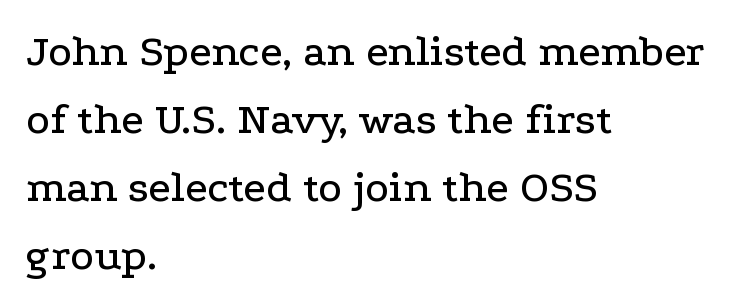
Q: Is the text italic (slanted)? A: No, it is upright.
Q: Is the typeface a serif or a sans-serif typeface? A: Serif.
Q: Is the text underlined? A: No.
Q: How is the paragraph aligned? A: Left-aligned.
Q: Is the spacing between letters normal or unusually wide? A: Normal.
Q: Is the spacing between lines tight, normal or loose? A: Normal.
Q: Width (condensed, normal, or wide)? A: Wide.
Q: Stroke contrast? A: Low.
Q: x-height? A: Medium.
Q: Monospaced? A: No.
